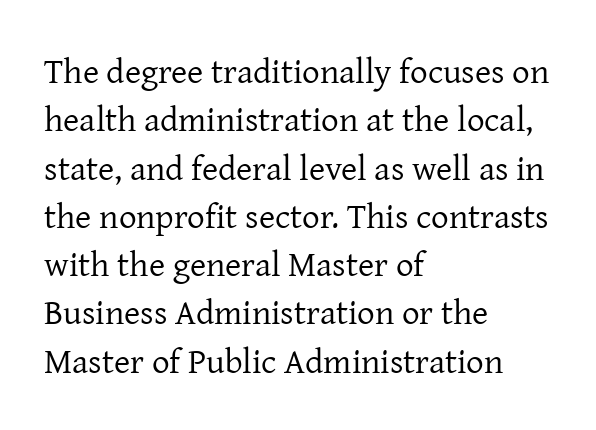
{"serif": "yes", "italic": "no", "bold": "no", "weight": "regular", "width": "normal", "stroke_contrast": "low", "x_height": "medium", "monospaced": "no", "underline": "no", "align": "left", "line_spacing": "normal", "line_spacing_ratio": 1.38, "letter_spacing": "normal", "letter_spacing_em": 0.0, "glyph_px": 35}
